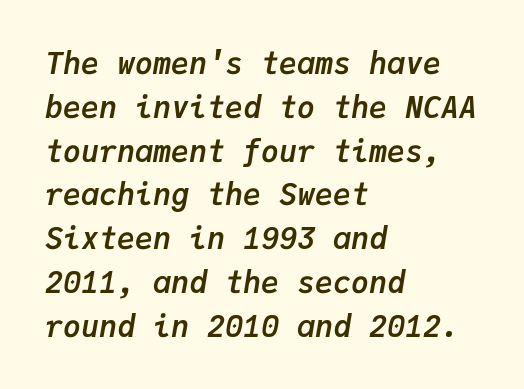
Q: Is the text bold? A: Yes.
Q: Is the text italic (slanted)? A: Yes, it leans right by about 9 degrees.
Q: Is the text underlined? A: No.
Q: How is the paragraph aligned? A: Left-aligned.
Q: Is the spacing between letters normal or unusually wide? A: Normal.
Q: Is the spacing between lines tight, normal or loose? A: Normal.
Q: Width (condensed, normal, or wide)? A: Normal.
Q: Stroke contrast? A: Low.
Q: x-height? A: Medium.
Q: Monospaced? A: Yes.
